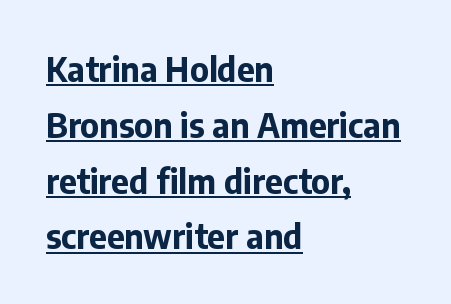
{"serif": "no", "italic": "no", "bold": "yes", "weight": "bold", "width": "normal", "stroke_contrast": "low", "x_height": "medium", "monospaced": "no", "underline": "yes", "align": "left", "line_spacing": "normal", "line_spacing_ratio": 1.64, "letter_spacing": "normal", "letter_spacing_em": 0.0, "glyph_px": 34}
